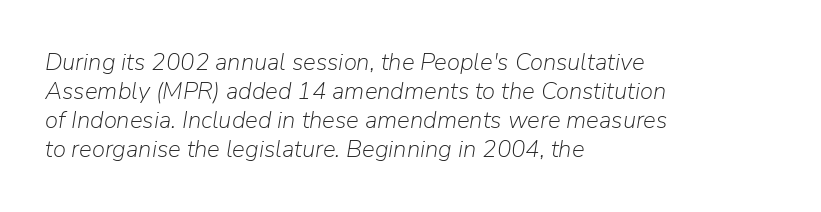
Q: Is the text bold? A: No.
Q: Is the text italic (slanted)? A: Yes, it leans right by about 9 degrees.
Q: Is the text underlined? A: No.
Q: How is the paragraph aligned? A: Left-aligned.
Q: Is the spacing between letters normal or unusually wide? A: Normal.
